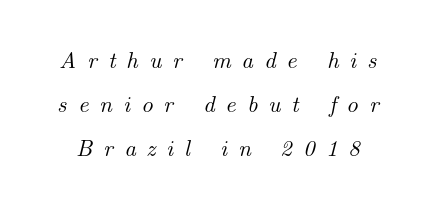
These lines stand farther apart than default settings would place them. The line texture is sparse and dotted thanks to wide tracking. It's the slanting kind of type. Just letters on the line, the space beneath them empty.
